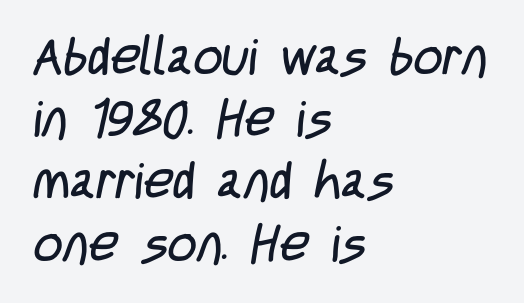
{"serif": "no", "bold": "no", "weight": "regular", "width": "condensed", "stroke_contrast": "low", "x_height": "large", "monospaced": "no", "underline": "no", "align": "left", "line_spacing_ratio": 1.22, "letter_spacing": "normal", "letter_spacing_em": 0.0, "glyph_px": 51}
